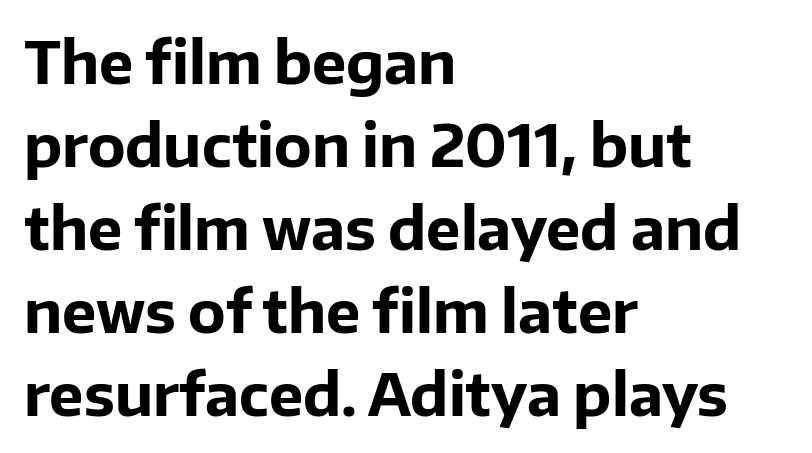
Q: Is the text bold? A: Yes.
Q: Is the text italic (slanted)? A: No, it is upright.
Q: Is the typeface a serif or a sans-serif typeface? A: Sans-serif.
Q: Is the text underlined? A: No.
Q: How is the paragraph aligned? A: Left-aligned.
Q: Is the spacing between letters normal or unusually wide? A: Normal.
Q: Is the spacing between lines tight, normal or loose? A: Normal.
Q: Width (condensed, normal, or wide)? A: Normal.
Q: Stroke contrast? A: Low.
Q: x-height? A: Medium.
Q: Monospaced? A: No.
